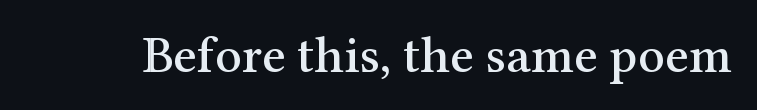
Posture: straight, roman, zero tilt. Looks like regular typesetting: each glyph gets only the width it needs. The zone under the glyphs is completely vacant. The gaps between neighbouring characters are ordinary and unremarkable. Is this a sans? No — the strokes have serifs.
